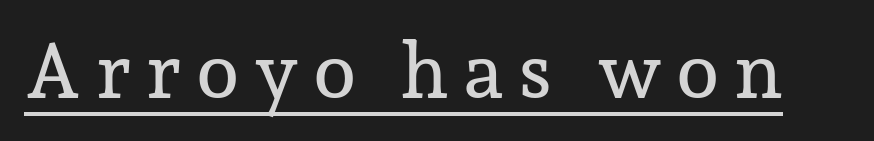
Upright lettering throughout. A serif font was chosen for this passage. A typesetter would call this proportional, since set widths differ per character. This is underlined copy, the kind a proofreader might mark for attention.
